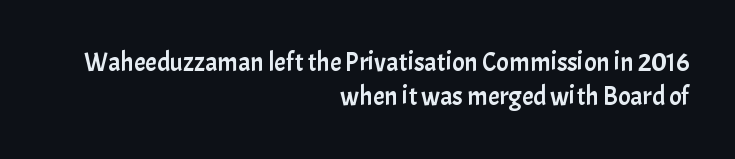
The image shows 26 px text type, upright; set right-aligned, normal line spacing (1.3x), normal letter spacing, not underlined.
